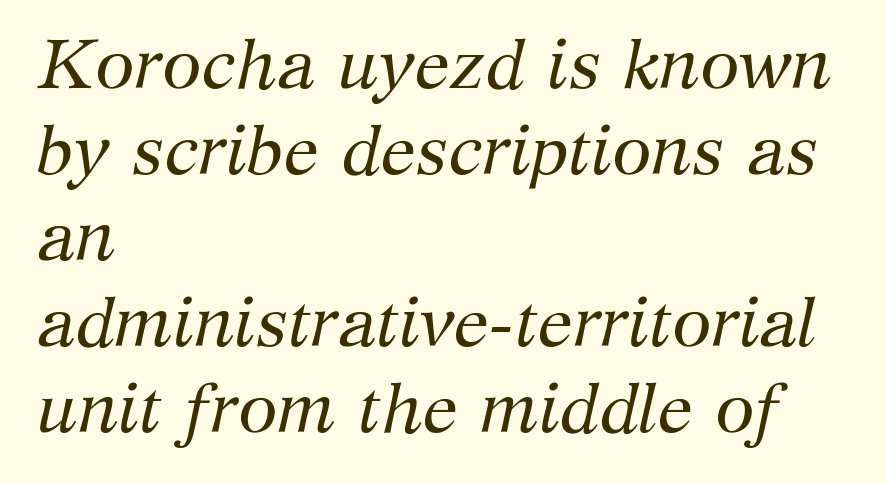
{"serif": "yes", "italic": "yes", "lean": "right", "slant_degrees": 12, "bold": "no", "weight": "regular", "width": "normal", "stroke_contrast": "medium", "x_height": "medium", "monospaced": "no", "underline": "no", "align": "left", "line_spacing_ratio": 1.21, "letter_spacing": "normal", "letter_spacing_em": 0.0, "glyph_px": 71}
